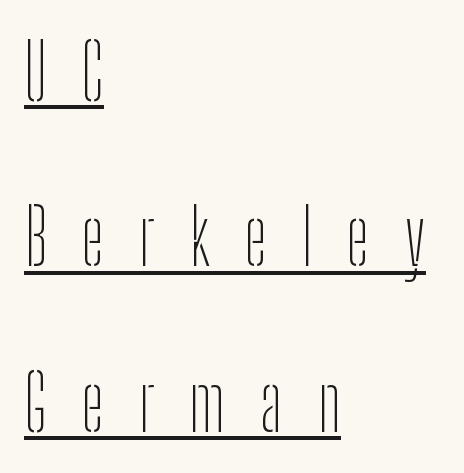
Line spacing here is loose. Serifs: no, the terminals of the letterforms are clean. You can see a thin bar hugging the bottom of the glyphs. Horizontally, the lines are justified to the leading edge only. The strokes carry an ordinary text weight at most. Here the designer chose a conventional face with non-uniform glyph widths.
